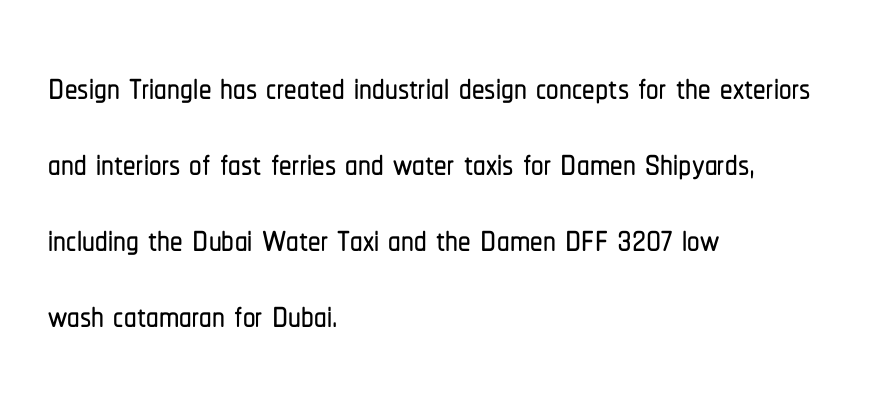
The image shows 50 px condensed sans-serif type, upright; set left-aligned, normal line spacing (1.52x), normal letter spacing, not underlined; low stroke contrast and a medium x-height.
